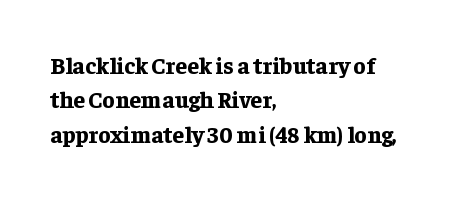
Is the letter spacing exaggerated? No — it looks like the ordinary default. Reading down the block, your eye returns to a fixed left position each line. Heavy-handed strokes throughout: this text is bold. Just letters on the line, the space beneath them empty. Baseline-to-baseline distance is the conventional proportion of letter height. A roman cut, with each character standing at attention.
